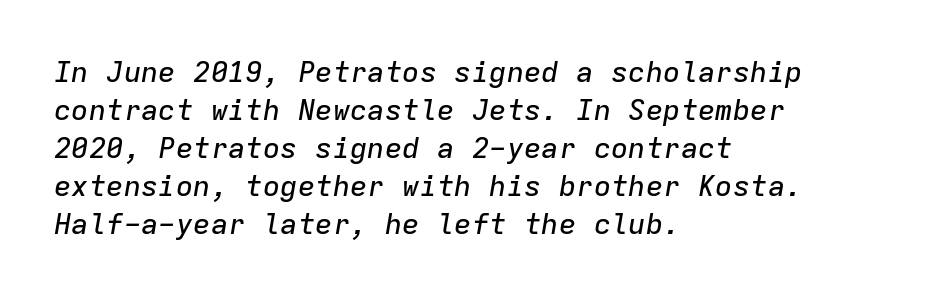
{"italic": "yes", "lean": "right", "slant_degrees": 9, "width": "normal", "stroke_contrast": "low", "x_height": "medium", "monospaced": "yes", "underline": "no", "align": "left", "line_spacing": "normal", "line_spacing_ratio": 1.31, "letter_spacing": "normal", "letter_spacing_em": 0.0, "glyph_px": 29}
